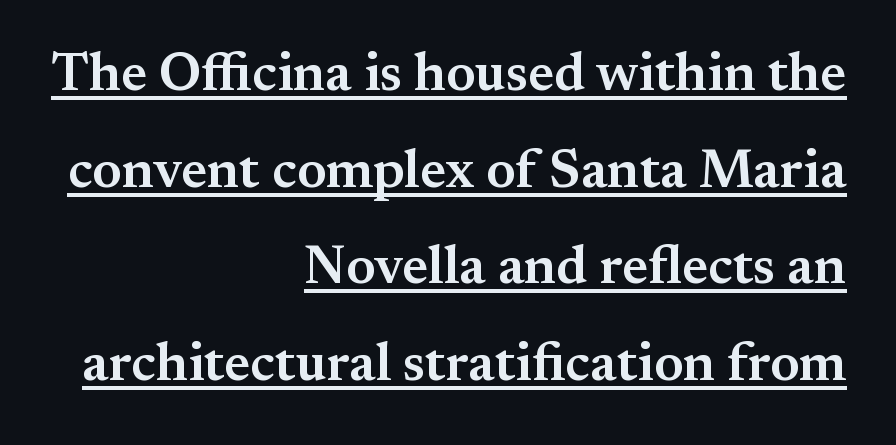
Q: Is the text bold? A: Semi-bold.
Q: Is the text italic (slanted)? A: No, it is upright.
Q: Is the typeface a serif or a sans-serif typeface? A: Serif.
Q: Is the text underlined? A: Yes.
Q: How is the paragraph aligned? A: Right-aligned.
Q: Is the spacing between letters normal or unusually wide? A: Normal.
Q: Width (condensed, normal, or wide)? A: Normal.
Q: Stroke contrast? A: Medium.
Q: x-height? A: Small.
Q: Monospaced? A: No.
